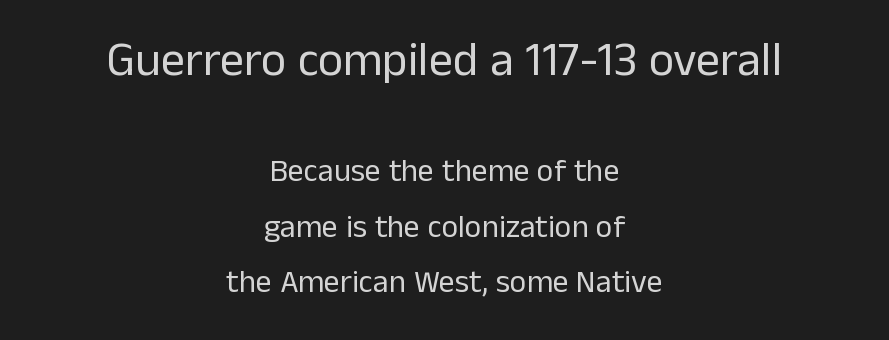
The image shows 48 px regular-weight sans-serif type, upright; set centered, line spacing 1.74x, normal letter spacing, not underlined; the first (top) block is 1.5x larger; low stroke contrast and a medium x-height.
